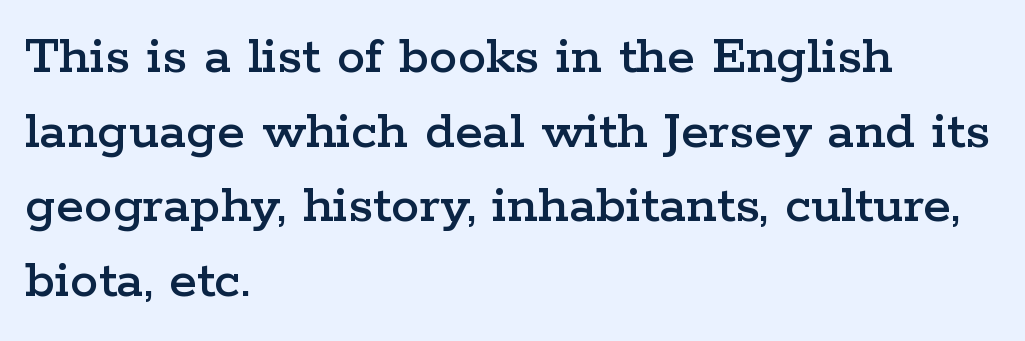
{"serif": "yes", "italic": "no", "width": "wide", "stroke_contrast": "low", "x_height": "medium", "monospaced": "no", "underline": "no", "align": "left", "line_spacing": "normal", "line_spacing_ratio": 1.31, "letter_spacing": "normal", "letter_spacing_em": 0.0, "glyph_px": 57}
